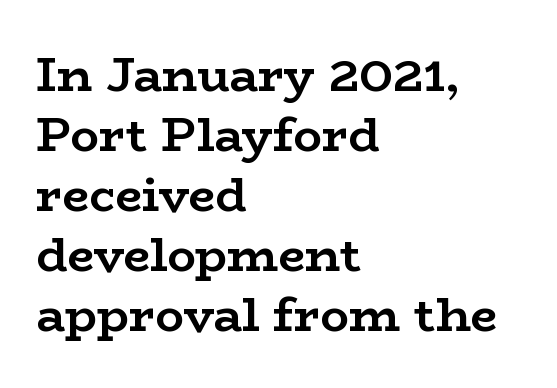
Q: Is the text bold? A: Yes.
Q: Is the text italic (slanted)? A: No, it is upright.
Q: Is the typeface a serif or a sans-serif typeface? A: Serif.
Q: Is the text underlined? A: No.
Q: How is the paragraph aligned? A: Left-aligned.
Q: Is the spacing between letters normal or unusually wide? A: Normal.
Q: Is the spacing between lines tight, normal or loose? A: Normal.
Q: Width (condensed, normal, or wide)? A: Wide.
Q: Stroke contrast? A: Low.
Q: x-height? A: Medium.
Q: Monospaced? A: No.
